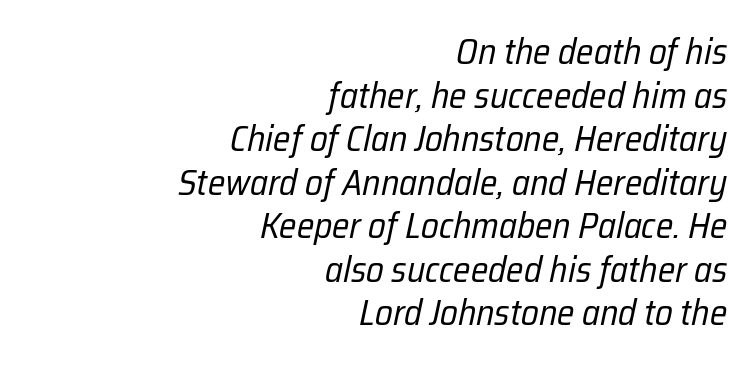
The image shows 36 px regular-weight, condensed type, italic (leaning right); set right-aligned, line spacing 1.21x, normal letter spacing, not underlined; low stroke contrast and a medium x-height.
